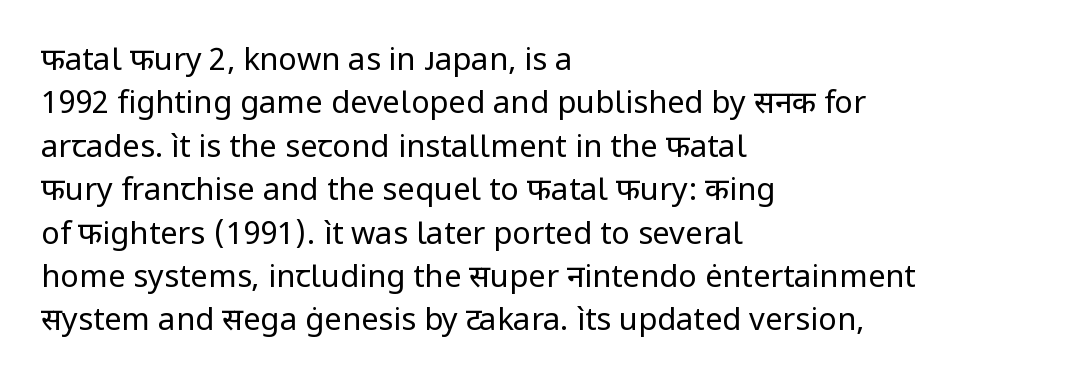
Honestly, the letter spacing is just normal — you wouldn't notice it. Font category for this specimen: sans-serif. A typesetter would call this proportional, since set widths differ per character. Plain, unruled lines of type. A normal amount of white space separates one row of letters from the next. Where is the straight margin? On the left.
